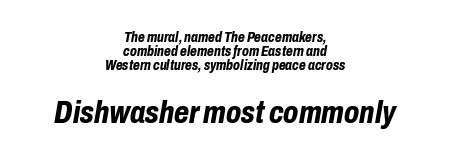
{"italic": "yes", "lean": "right", "slant_degrees": 10, "bold": "yes", "weight": "bold", "width": "condensed", "stroke_contrast": "low", "x_height": "medium", "monospaced": "no", "underline": "no", "align": "center", "line_spacing": "tight", "line_spacing_ratio": 0.99, "letter_spacing": "normal", "letter_spacing_em": 0.0, "larger_block": "second", "size_ratio": 2.21, "glyph_px": 31}
